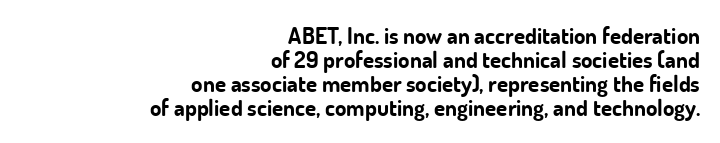
Underline: absent. These lines are set flush right with a ragged left edge. Each new line begins almost immediately beneath the previous one. Italic: no, the glyphs are upright roman. The passage shown has conventional tracking throughout. Emphasis by weight is at full strength: bold.
